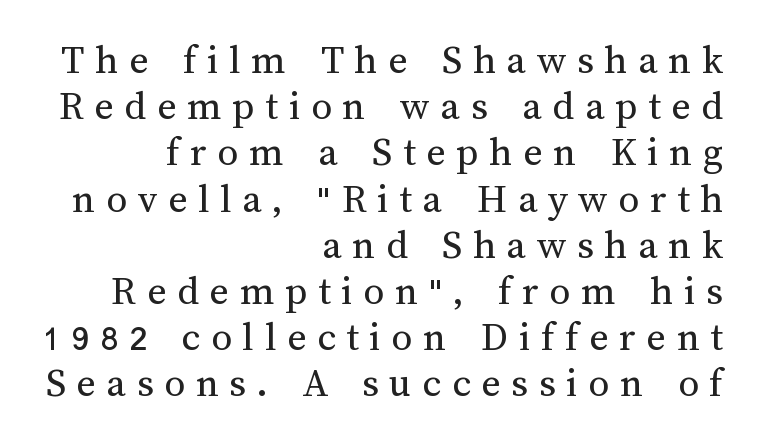
Q: Is the text bold? A: No.
Q: Is the text italic (slanted)? A: No, it is upright.
Q: Is the text underlined? A: No.
Q: How is the paragraph aligned? A: Right-aligned.
Q: Is the spacing between letters normal or unusually wide? A: Unusually wide.
Q: Is the spacing between lines tight, normal or loose? A: Tight.
Q: Width (condensed, normal, or wide)? A: Normal.
Q: Stroke contrast? A: Medium.
Q: x-height? A: Medium.
Q: Monospaced? A: No.
